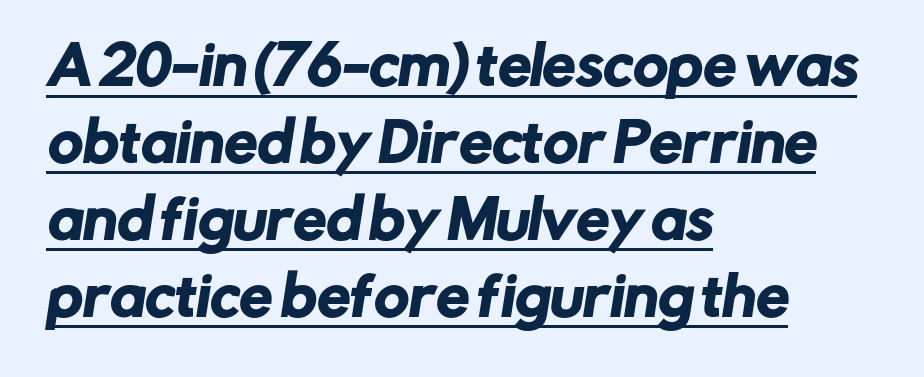
Q: Is the typeface a serif or a sans-serif typeface? A: Sans-serif.
Q: Is the text underlined? A: Yes.
Q: How is the paragraph aligned? A: Left-aligned.
Q: Is the spacing between letters normal or unusually wide? A: Normal.
Q: Is the spacing between lines tight, normal or loose? A: Normal.
Q: Width (condensed, normal, or wide)? A: Normal.
Q: Stroke contrast? A: Low.
Q: x-height? A: Medium.
Q: Monospaced? A: No.
